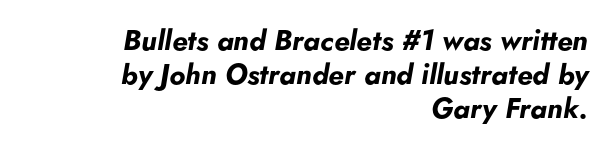
{"italic": "yes", "lean": "right", "slant_degrees": 5, "bold": "yes", "weight": "bold", "width": "normal", "stroke_contrast": "low", "x_height": "small", "monospaced": "no", "underline": "no", "align": "right", "line_spacing_ratio": 1.22, "letter_spacing": "normal", "letter_spacing_em": 0.0, "glyph_px": 28}
